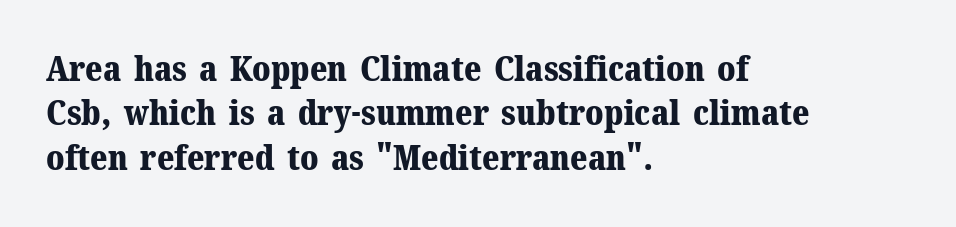
{"serif": "yes", "italic": "no", "bold": "yes", "weight": "bold", "width": "normal", "stroke_contrast": "medium", "x_height": "medium", "monospaced": "no", "underline": "no", "align": "left", "line_spacing": "normal", "line_spacing_ratio": 1.27, "letter_spacing": "normal", "letter_spacing_em": 0.0, "glyph_px": 35}
